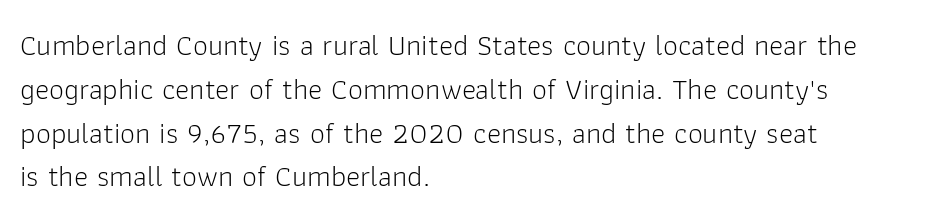
The image shows 30 px light sans-serif type, upright; set left-aligned, normal line spacing (1.46x), normal letter spacing, not underlined; low stroke contrast and a medium x-height.
